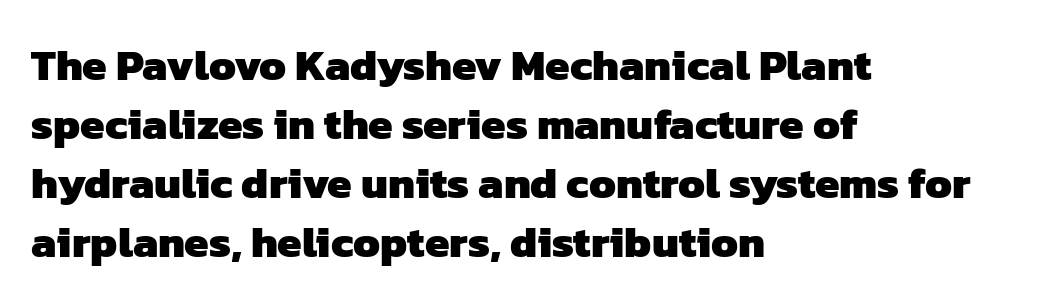
{"serif": "no", "bold": "yes", "weight": "heavy", "width": "normal", "stroke_contrast": "low", "x_height": "medium", "monospaced": "no", "underline": "no", "align": "left", "line_spacing": "normal", "line_spacing_ratio": 1.34, "letter_spacing": "normal", "letter_spacing_em": 0.0, "glyph_px": 44}
